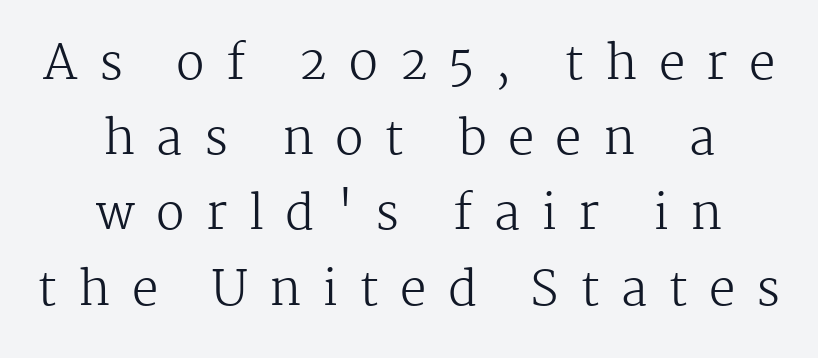
{"serif": "yes", "italic": "no", "bold": "no", "weight": "regular", "width": "normal", "stroke_contrast": "medium", "x_height": "medium", "monospaced": "no", "underline": "no", "align": "center", "line_spacing": "normal", "line_spacing_ratio": 1.6, "letter_spacing": "wide", "letter_spacing_em": 0.45, "glyph_px": 47}
